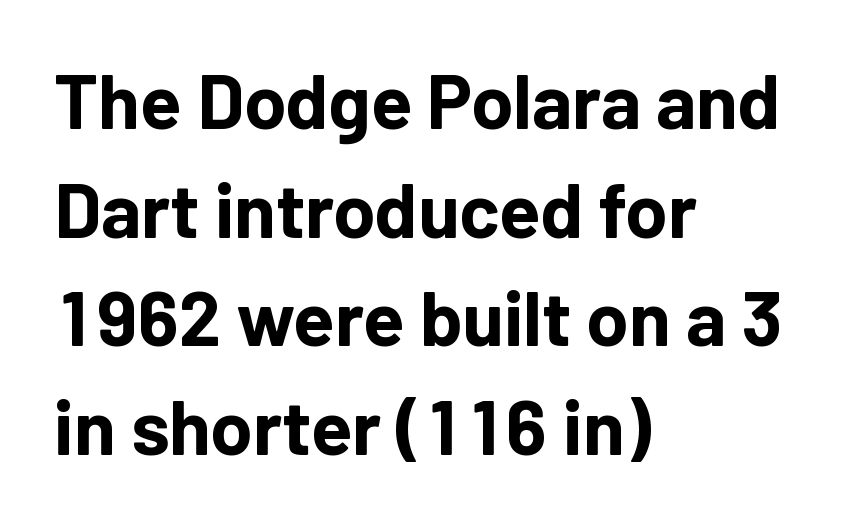
Q: Is the text bold? A: Yes.
Q: Is the text italic (slanted)? A: No, it is upright.
Q: Is the typeface a serif or a sans-serif typeface? A: Sans-serif.
Q: Is the text underlined? A: No.
Q: How is the paragraph aligned? A: Left-aligned.
Q: Is the spacing between letters normal or unusually wide? A: Normal.
Q: Is the spacing between lines tight, normal or loose? A: Normal.
Q: Width (condensed, normal, or wide)? A: Normal.
Q: Stroke contrast? A: Low.
Q: x-height? A: Medium.
Q: Monospaced? A: No.
